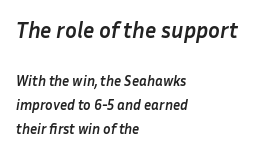
The image shows 22 px bold type, italic (leaning right); set left-aligned, line spacing 1.73x, normal letter spacing, not underlined; the first (top) block is 1.57x larger.
